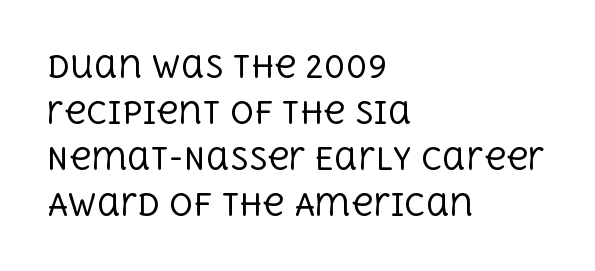
The image shows 30 px regular-weight serif type, upright; set left-aligned, normal line spacing (1.53x), normal letter spacing, not underlined; a large x-height.
